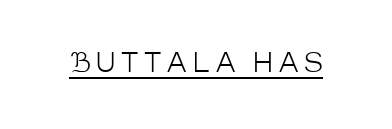
Every word sits above its own underline. The lettering holds an erect, upright posture throughout. Observe the wide spacing: letters keep a clear distance from each other. A light-to-regular cut is what we see here.
